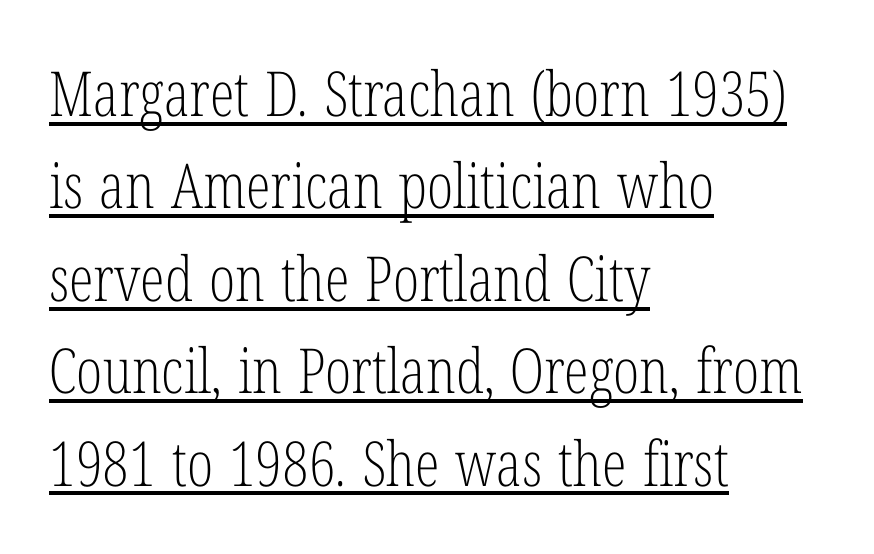
The image shows 62 px light, condensed serif type, upright; set left-aligned, normal line spacing (1.49x), normal letter spacing, underlined; low stroke contrast and a medium x-height.
